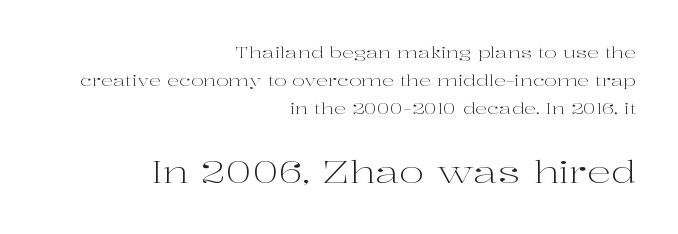
Honestly, the letter spacing is just normal — you wouldn't notice it. Style check: upright. Note the varied advance widths — an 'i' is clearly narrower than an 'm'. Is the stroke heavy? The answer is a plain regular-or-lighter. Visually the block forms a straight wall on the right and a jagged coastline on the left.
